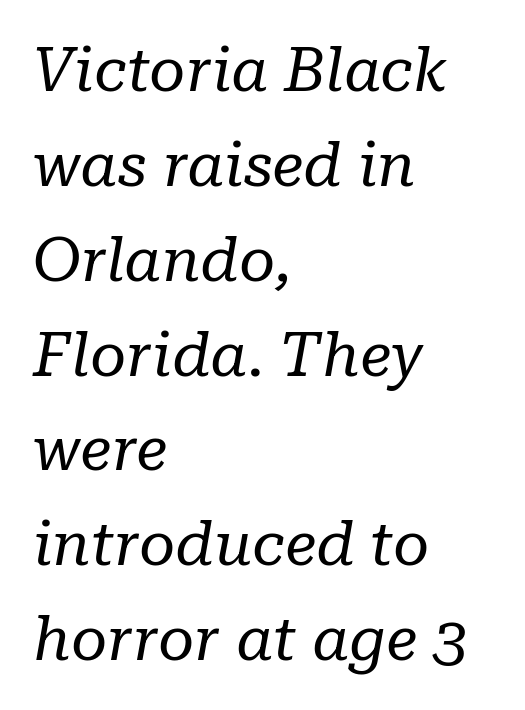
Yep, those are serifs on the letters. The setting favours the left margin, as ordinary paragraphs usually do. The letters sit at their default tracking, neither squeezed nor spread. The space directly below the letters is spotless. The passage shown leans; its letterforms are oblique. The passage shown stacks its lines at a standard gap.
